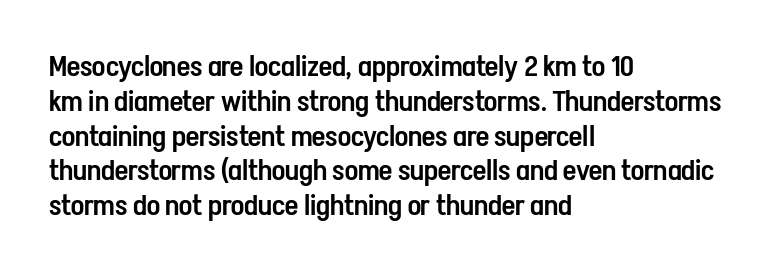
{"serif": "no", "italic": "no", "bold": "semi", "weight": "semibold", "width": "condensed", "stroke_contrast": "low", "x_height": "medium", "monospaced": "no", "underline": "no", "align": "left", "line_spacing_ratio": 1.2, "letter_spacing": "normal", "letter_spacing_em": 0.0, "glyph_px": 29}
